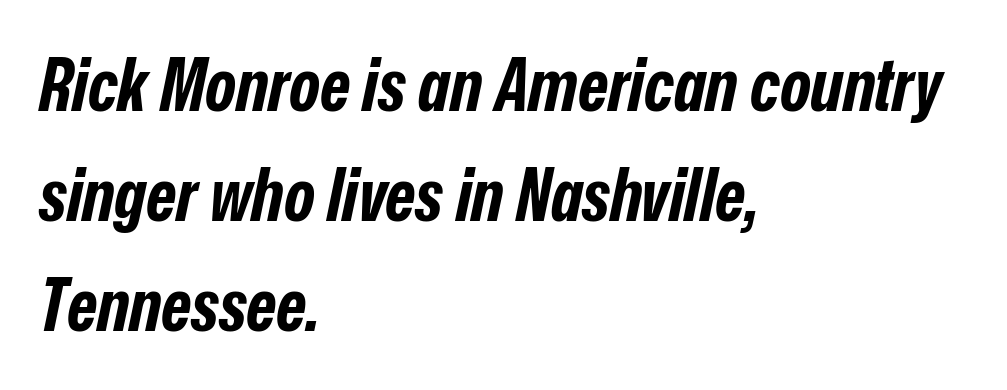
{"italic": "yes", "lean": "right", "slant_degrees": 12, "bold": "yes", "weight": "bold", "width": "condensed", "stroke_contrast": "low", "x_height": "medium", "monospaced": "no", "underline": "no", "align": "left", "line_spacing": "normal", "line_spacing_ratio": 1.51, "letter_spacing": "normal", "letter_spacing_em": 0.0, "glyph_px": 73}
